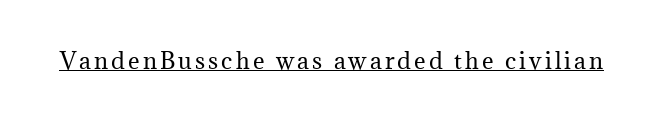
The image shows 22 px text type, upright; set underlined.
